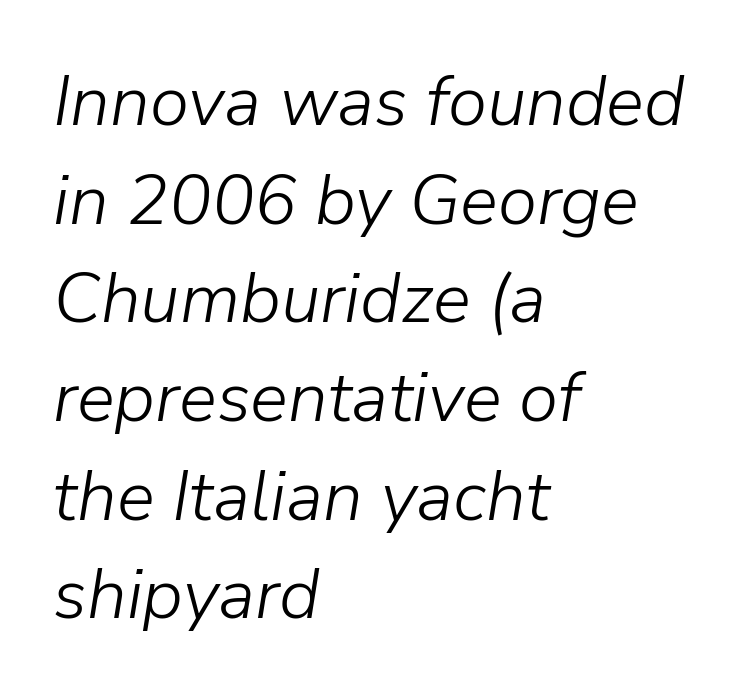
{"italic": "yes", "lean": "right", "slant_degrees": 9, "bold": "no", "weight": "light", "width": "normal", "stroke_contrast": "low", "x_height": "medium", "monospaced": "no", "underline": "no", "align": "left", "line_spacing": "normal", "line_spacing_ratio": 1.39, "letter_spacing": "normal", "letter_spacing_em": 0.0, "glyph_px": 71}
